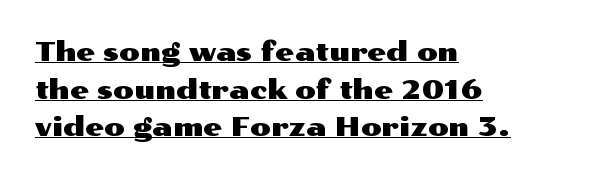
{"italic": "no", "underline": "yes", "align": "left", "line_spacing": "normal", "line_spacing_ratio": 1.39, "letter_spacing": "normal", "letter_spacing_em": 0.0, "glyph_px": 27}
